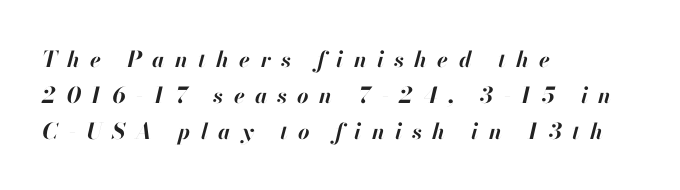
When letters slant like this, we call the style italic. Horizontally, the lines are justified to the leading edge only. Does the weight exceed regular? Yes, all the way to bold. Glance below the letters and you will spot only blank space. This rendering widens character spacing well past its baseline value. The block of text has a typical density, with ordinary space between rows.
